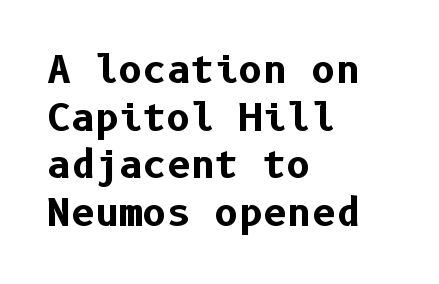
The image shows 37 px bold sans-serif type, upright; set left-aligned, normal line spacing (1.29x), normal letter spacing, not underlined; low stroke contrast and a medium x-height.
